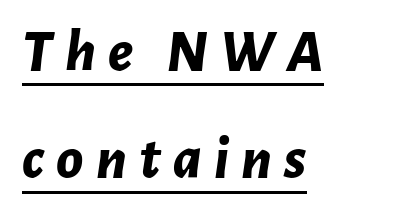
Q: Is the text bold? A: Yes.
Q: Is the text italic (slanted)? A: Yes, it leans right by about 7 degrees.
Q: Is the text underlined? A: Yes.
Q: How is the paragraph aligned? A: Left-aligned.
Q: Is the spacing between letters normal or unusually wide? A: Unusually wide.
Q: Width (condensed, normal, or wide)? A: Normal.
Q: Stroke contrast? A: Low.
Q: x-height? A: Medium.
Q: Monospaced? A: No.
